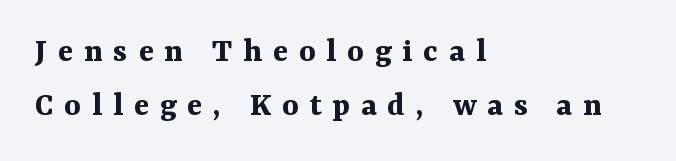
These lines were composed using upright roman letters. Line starts are locked; line ends wander. Loose tracking; the words dissolve into strings of separated letters. The letters advance in unequal steps, a hallmark of proportional type. Plenty of ink on the page — the face is bold.
